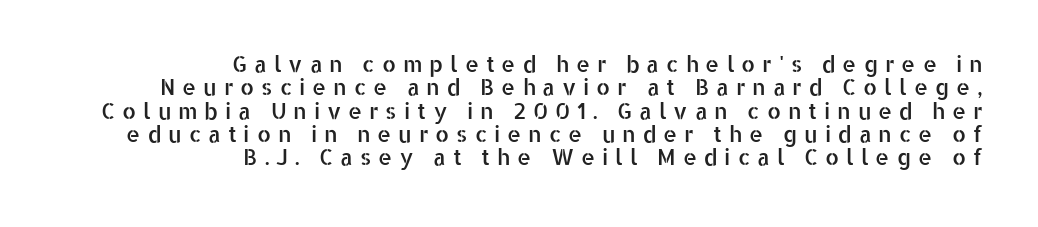
The image shows 22 px text type, upright; set right-aligned, tight line spacing (1.06x), unusually wide letter spacing (+0.31 em), not underlined.
